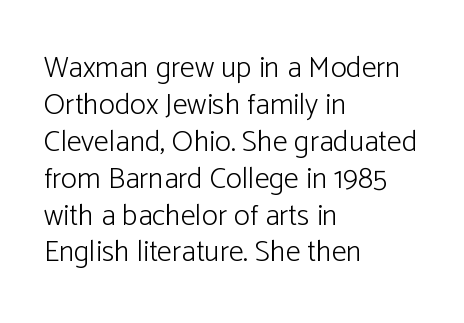
The image shows 30 px light sans-serif type, upright; set left-aligned, line spacing 1.23x, normal letter spacing, not underlined; low stroke contrast and a medium x-height.
